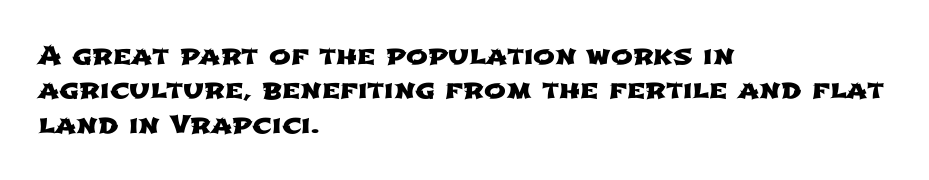
This rendering features lettering with no underline. Tracking here is standard; glyphs follow each other at the usual distance. The paragraph has a hard left edge and a soft right edge. Quick note: interline space is typical.
